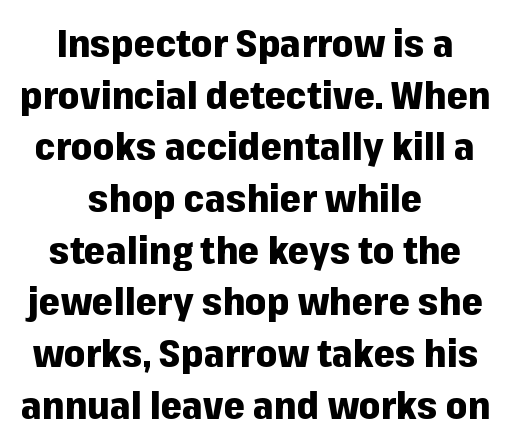
The image shows 38 px heavy sans-serif type, upright; set centered, normal line spacing (1.36x), normal letter spacing, not underlined; low stroke contrast and a medium x-height.
